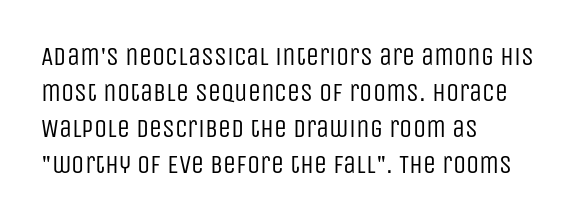
Q: Is the text bold? A: No.
Q: Is the text italic (slanted)? A: No, it is upright.
Q: Is the text underlined? A: No.
Q: How is the paragraph aligned? A: Left-aligned.
Q: Is the spacing between letters normal or unusually wide? A: Normal.
Q: Is the spacing between lines tight, normal or loose? A: Normal.
